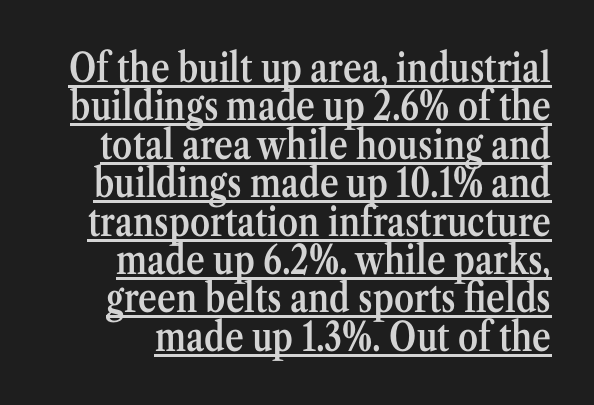
The image shows 40 px semibold, condensed serif type, upright; set tight line spacing (0.96x), normal letter spacing, underlined; medium stroke contrast and a medium x-height.
